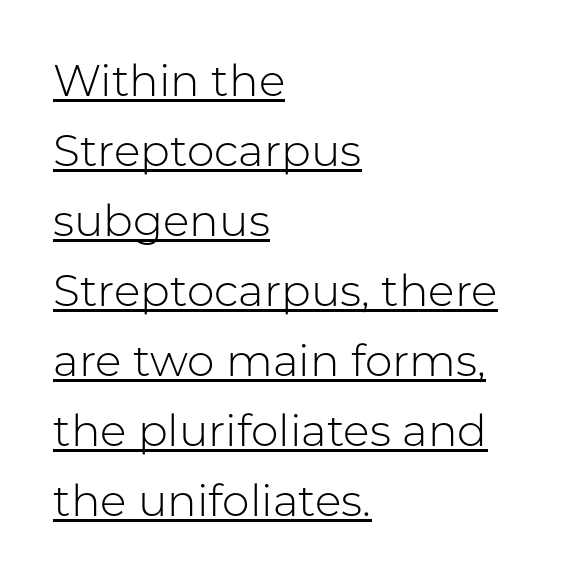
A quiet, ordinary-to-light weight characterises the typeface. Is this a fixed-width face? No — the glyphs have proportional, varying widths. Each line starts at the same left margin while the right side varies. Caption: standard tracking, unaltered.
